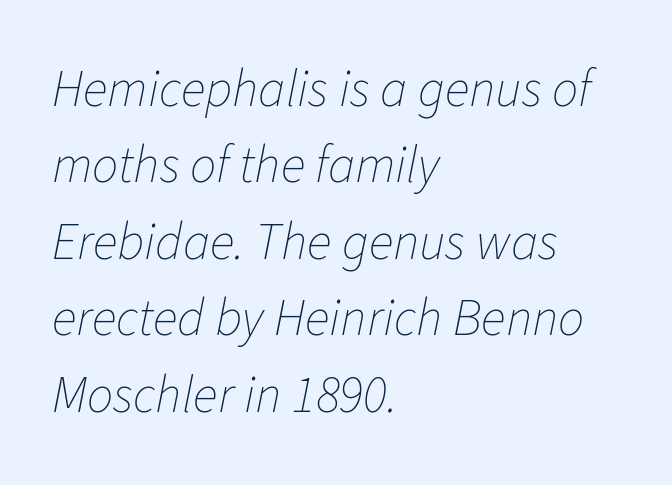
Q: Is the text bold? A: No.
Q: Is the text italic (slanted)? A: Yes, it leans right by about 11 degrees.
Q: Is the text underlined? A: No.
Q: How is the paragraph aligned? A: Left-aligned.
Q: Is the spacing between letters normal or unusually wide? A: Normal.
Q: Is the spacing between lines tight, normal or loose? A: Normal.
Q: Width (condensed, normal, or wide)? A: Normal.
Q: Stroke contrast? A: Low.
Q: x-height? A: Medium.
Q: Monospaced? A: No.
